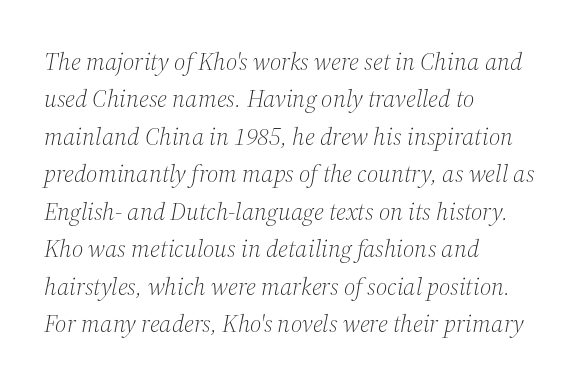
{"italic": "yes", "lean": "right", "slant_degrees": 12, "bold": "no", "underline": "no", "align": "left", "line_spacing": "normal", "line_spacing_ratio": 1.5, "letter_spacing": "normal", "letter_spacing_em": 0.0, "glyph_px": 25}
